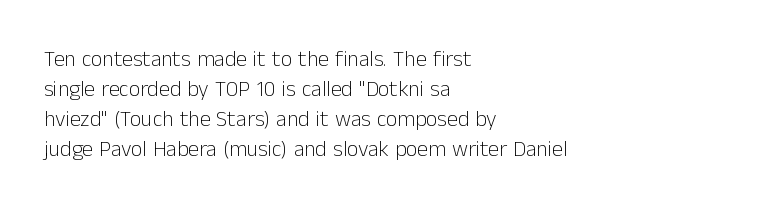
Reading down the column, the eye jumps a familiar distance to each next line. Left-aligned paragraph, ragged on the right. Check under the words: just untouched page. Nope, not italic — everything's standing straight.
